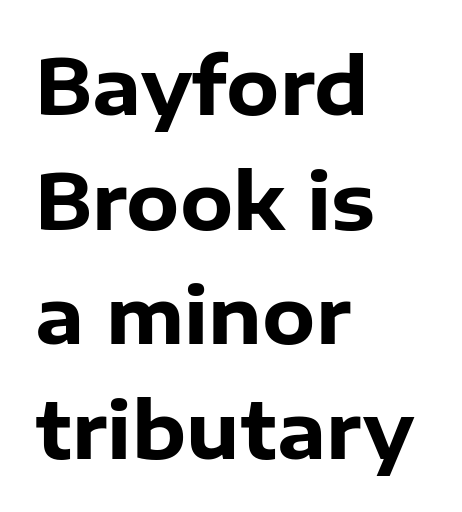
Q: Is the text bold? A: Yes.
Q: Is the text italic (slanted)? A: No, it is upright.
Q: Is the typeface a serif or a sans-serif typeface? A: Sans-serif.
Q: Is the text underlined? A: No.
Q: How is the paragraph aligned? A: Left-aligned.
Q: Is the spacing between letters normal or unusually wide? A: Normal.
Q: Is the spacing between lines tight, normal or loose? A: Normal.
Q: Width (condensed, normal, or wide)? A: Normal.
Q: Stroke contrast? A: Low.
Q: x-height? A: Medium.
Q: Monospaced? A: No.
